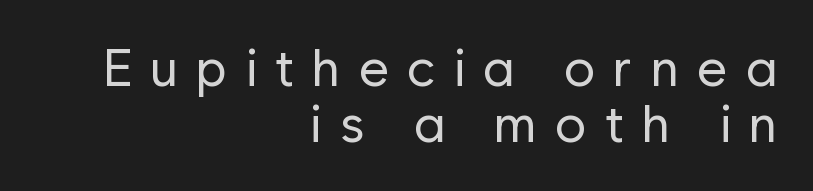
Quick note: interline space is minimal. Short and long lines alike share a common ending point at right. The specimen omits any rule beneath the text block's lines. Italic: no, the glyphs are upright roman. The line texture is sparse and dotted thanks to wide tracking. Caption: face not bold, strokes unweighted.
